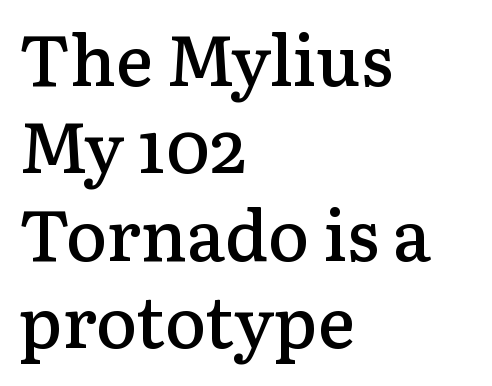
The face used here is proportionally spaced, like ordinary book or web type. Baseline-to-baseline distance is the conventional proportion of letter height. Regarding serifs, this sample has them. The glyphs are unaccompanied by any horizontal stroke below them. The typography opts for an upright posture over an oblique one. Nobody touched the tracking dial on this one.
